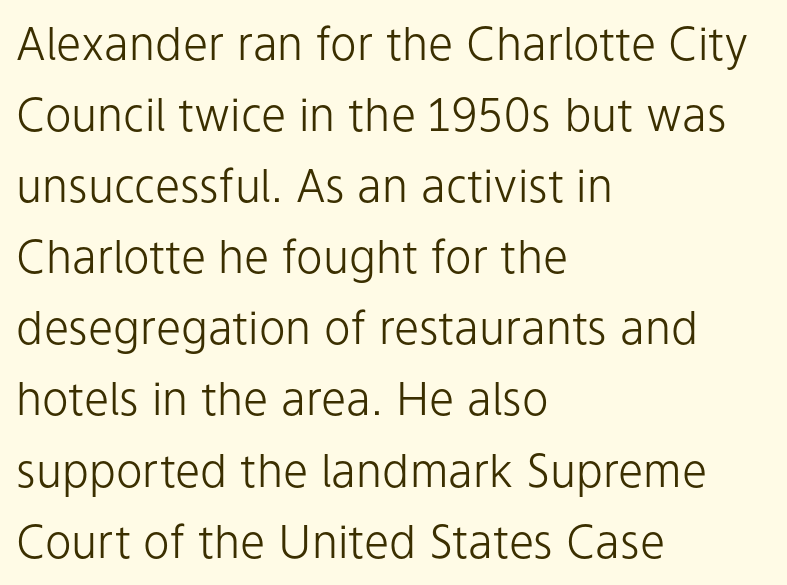
The image shows 45 px light sans-serif type, upright; set left-aligned, normal line spacing (1.58x), normal letter spacing, not underlined; low stroke contrast and a medium x-height.
